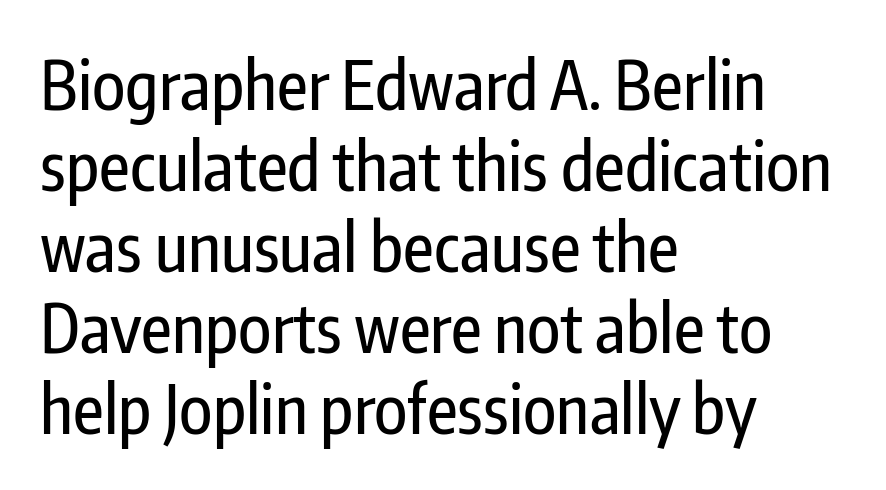
Q: Is the text italic (slanted)? A: No, it is upright.
Q: Is the typeface a serif or a sans-serif typeface? A: Sans-serif.
Q: Is the text underlined? A: No.
Q: How is the paragraph aligned? A: Left-aligned.
Q: Is the spacing between letters normal or unusually wide? A: Normal.
Q: Width (condensed, normal, or wide)? A: Condensed.
Q: Stroke contrast? A: Low.
Q: x-height? A: Medium.
Q: Monospaced? A: No.
